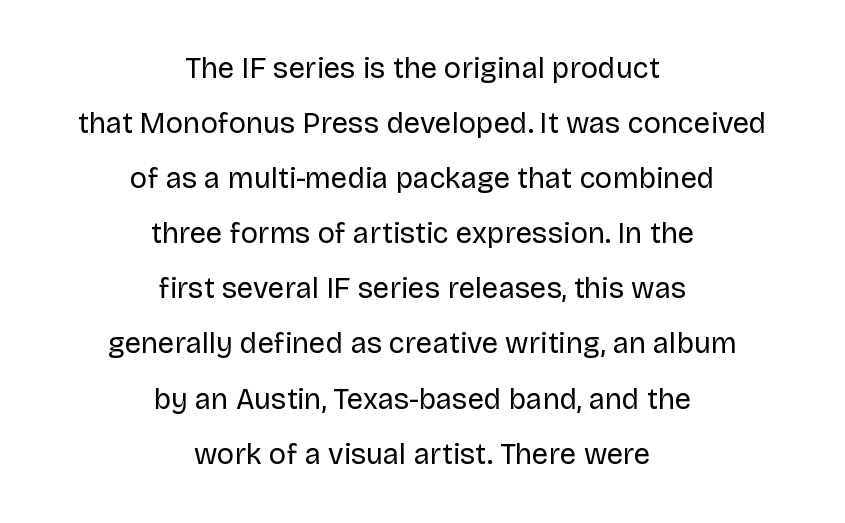
{"serif": "no", "italic": "no", "bold": "no", "weight": "regular", "width": "normal", "stroke_contrast": "low", "x_height": "large", "monospaced": "no", "underline": "no", "align": "center", "line_spacing": "loose", "line_spacing_ratio": 1.9, "letter_spacing": "normal", "letter_spacing_em": 0.0, "glyph_px": 29}
